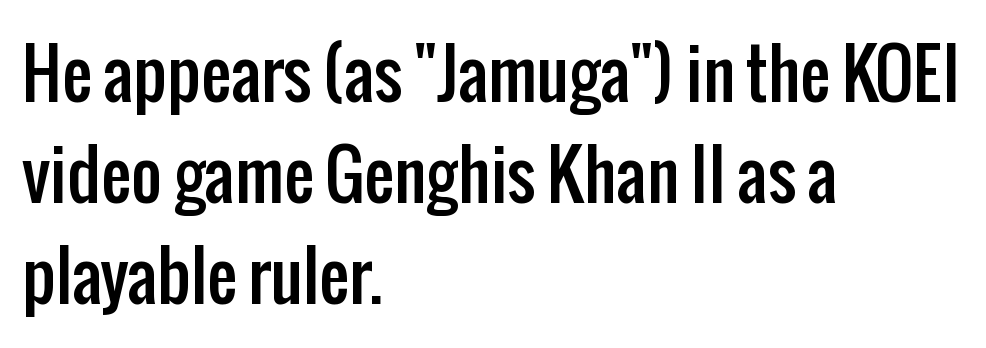
Q: Is the text italic (slanted)? A: No, it is upright.
Q: Is the typeface a serif or a sans-serif typeface? A: Sans-serif.
Q: Is the text underlined? A: No.
Q: How is the paragraph aligned? A: Left-aligned.
Q: Is the spacing between letters normal or unusually wide? A: Normal.
Q: Is the spacing between lines tight, normal or loose? A: Normal.
Q: Width (condensed, normal, or wide)? A: Condensed.
Q: Stroke contrast? A: Low.
Q: x-height? A: Medium.
Q: Monospaced? A: No.
